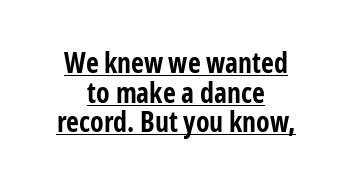
The image shows 28 px bold, condensed sans-serif type, upright; set centered, tight line spacing (1.06x), normal letter spacing, underlined; low stroke contrast and a medium x-height.
